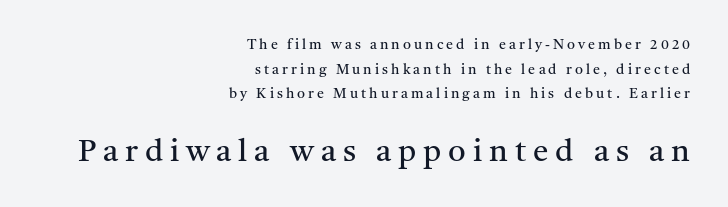
Spacing verdict: proportional, widths tailored to each character. Stroke mass is kept to a normal reading level or below. Of the two passages, the one underneath uses the larger point size. Plain, unruled lines of type.
